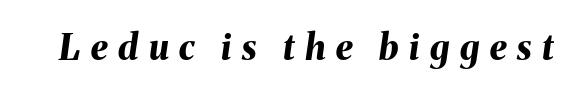
The image shows 35 px bold type, italic (leaning right); set unusually wide letter spacing (+0.3 em), not underlined; medium stroke contrast and a medium x-height.
